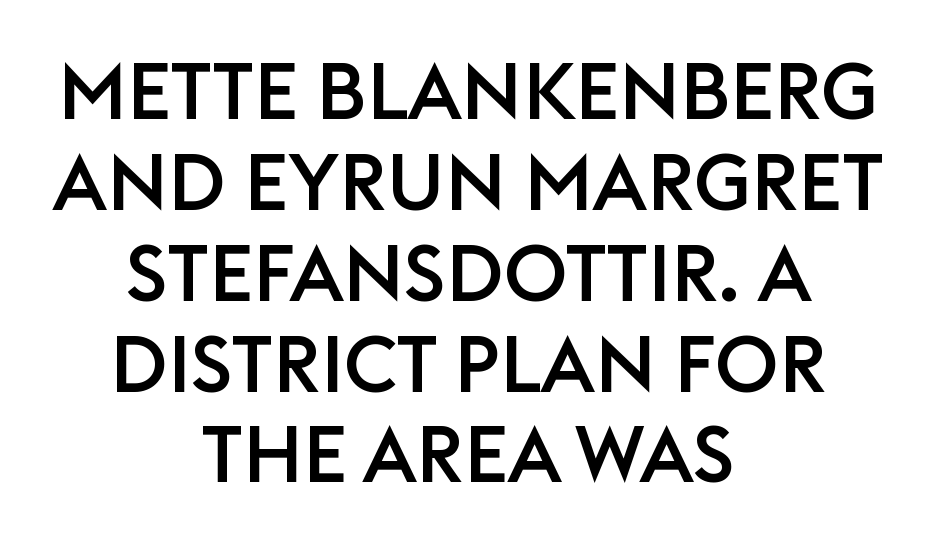
The image shows 79 px sans-serif type, upright; set centered, tight line spacing (1.15x), normal letter spacing, not underlined; low stroke contrast and a large x-height.
